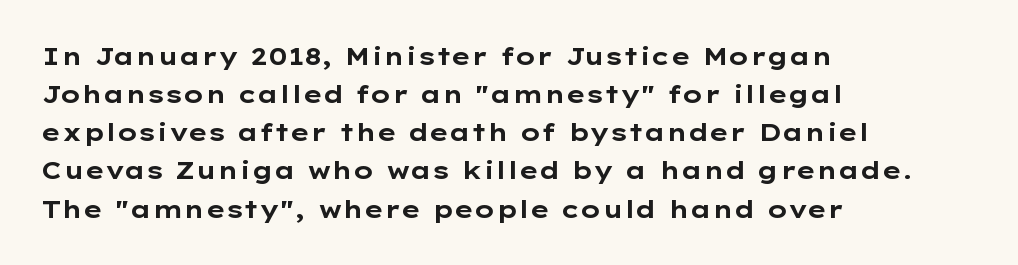
Q: Is the text bold? A: Yes.
Q: Is the text italic (slanted)? A: No, it is upright.
Q: Is the text underlined? A: No.
Q: How is the paragraph aligned? A: Left-aligned.
Q: Is the spacing between letters normal or unusually wide? A: Normal.
Q: Is the spacing between lines tight, normal or loose? A: Normal.
